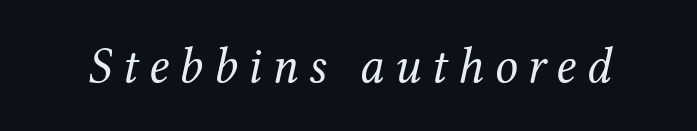
Q: Is the text bold? A: No.
Q: Is the text italic (slanted)? A: Yes, it leans right by about 12 degrees.
Q: Is the typeface a serif or a sans-serif typeface? A: Serif.
Q: Is the text underlined? A: No.
Q: Is the spacing between letters normal or unusually wide? A: Unusually wide.
Q: Width (condensed, normal, or wide)? A: Normal.
Q: Stroke contrast? A: Medium.
Q: x-height? A: Medium.
Q: Monospaced? A: No.
